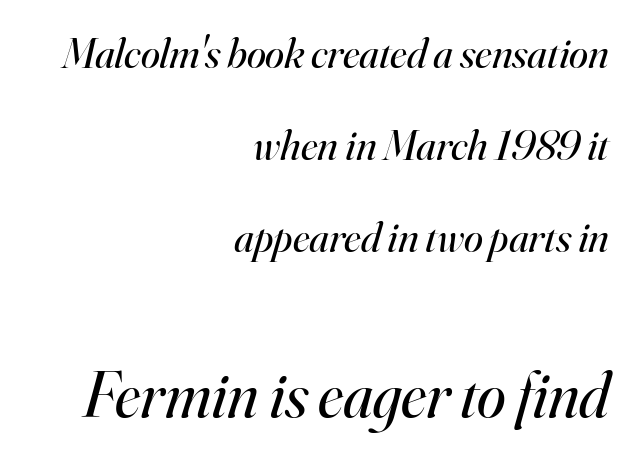
The image shows 65 px regular-weight serif type, italic (leaning right); set right-aligned, loose line spacing (2.14x), normal letter spacing, not underlined; the second (bottom) block is 1.51x larger; high stroke contrast and a small x-height.
